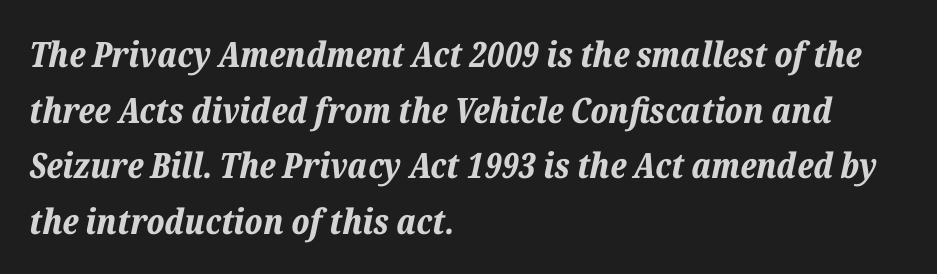
Is the type slanted? Yes — the strokes lean at a clear angle. Notice how descenders clear the ascenders below comfortably — that's standard leading. Looks like regular typesetting: each glyph gets only the width it needs. The strokes are fattened all the way to bold.
